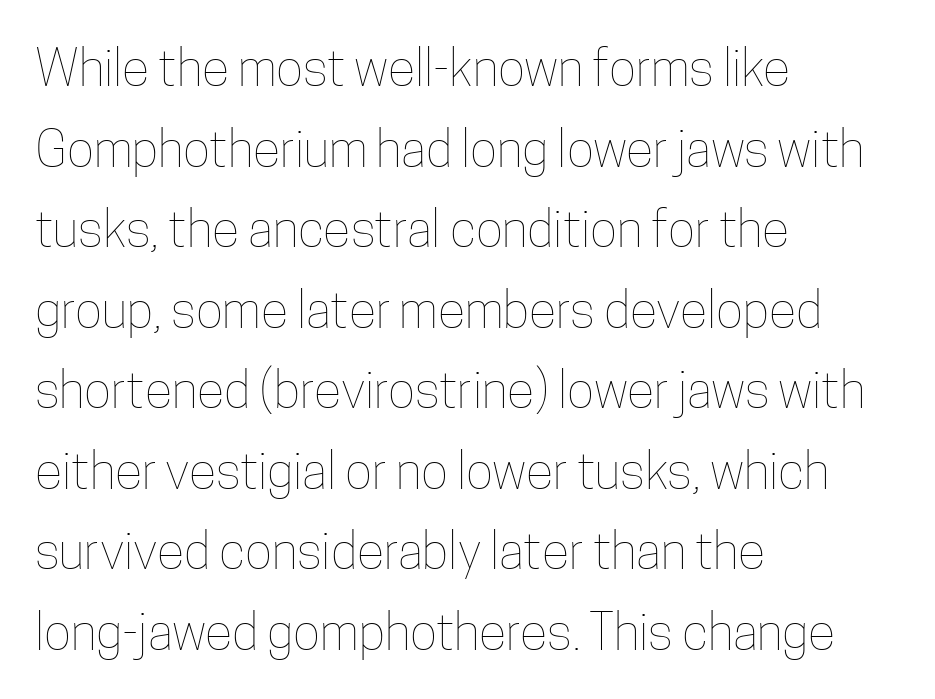
Letter spacing: default. Vertically, the passage feels balanced, rows spaced as you'd expect. Typeset ragged right — the left edge is the straight one. Posture: straight, roman, zero tilt. Unbolded letterforms with no extra heft. This sample has the flowing, uneven cadence of proportional lettering.
